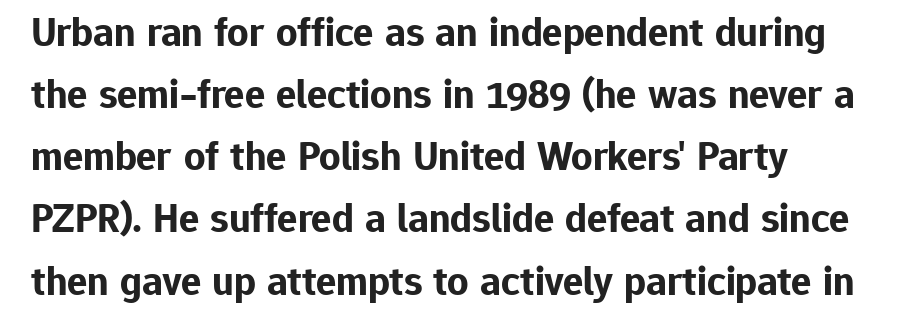
Q: Is the text bold? A: Yes.
Q: Is the text italic (slanted)? A: No, it is upright.
Q: Is the typeface a serif or a sans-serif typeface? A: Sans-serif.
Q: Is the text underlined? A: No.
Q: Is the spacing between letters normal or unusually wide? A: Normal.
Q: Is the spacing between lines tight, normal or loose? A: Normal.
Q: Width (condensed, normal, or wide)? A: Normal.
Q: Stroke contrast? A: Low.
Q: x-height? A: Medium.
Q: Monospaced? A: No.
